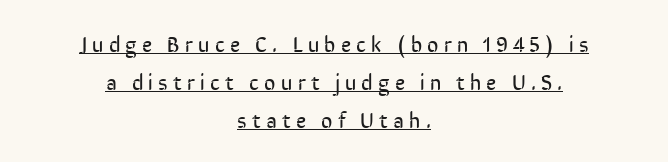
Line starts and ends both wander, symmetrically. A continuous stroke trails under the words, as in a hyperlink. The weight would be labelled regular, book, light, or lighter still. How are the letters spaced? Widely, with obvious added tracking. Posture: upright roman.
